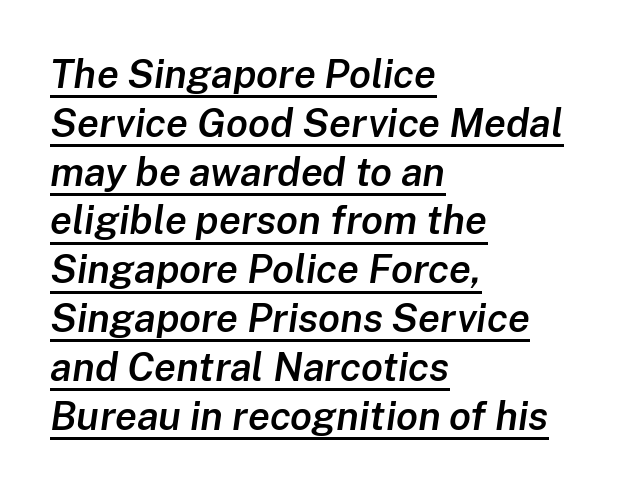
The image shows 40 px semibold type, italic (leaning right); set left-aligned, line spacing 1.22x, normal letter spacing, underlined; low stroke contrast and a medium x-height.
